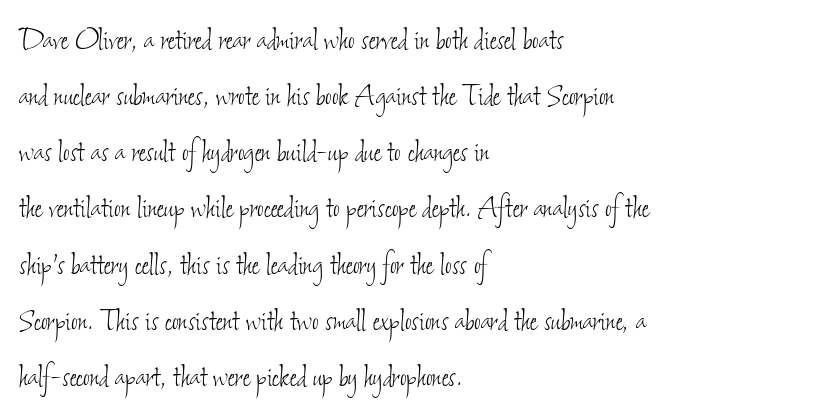
{"bold": "no", "weight": "thin", "width": "condensed", "stroke_contrast": "low", "x_height": "small", "monospaced": "no", "underline": "no", "align": "left", "line_spacing": "normal", "line_spacing_ratio": 1.56, "letter_spacing": "normal", "letter_spacing_em": 0.0, "glyph_px": 36}
